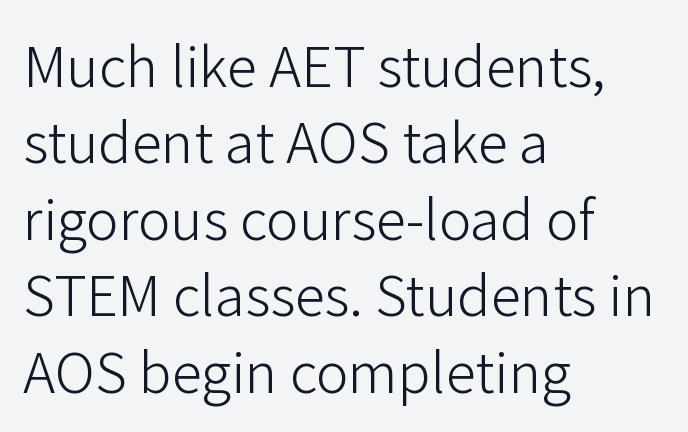
The image shows 55 px light sans-serif type, upright; set left-aligned, normal line spacing (1.39x), normal letter spacing, not underlined; low stroke contrast and a medium x-height.
